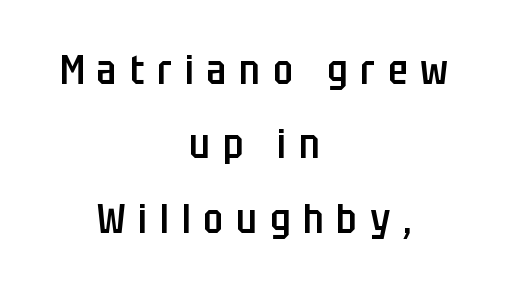
The image shows 40 px semibold, condensed sans-serif type, upright; set centered, line spacing 1.86x, unusually wide letter spacing (+0.33 em), not underlined; low stroke contrast and a large x-height.
